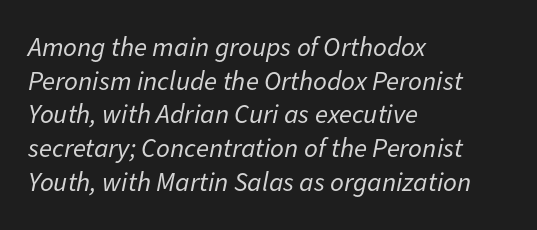
{"italic": "yes", "lean": "right", "slant_degrees": 11, "bold": "no", "underline": "no", "align": "left", "line_spacing": "normal", "line_spacing_ratio": 1.25, "letter_spacing": "normal", "letter_spacing_em": 0.0, "glyph_px": 27}
